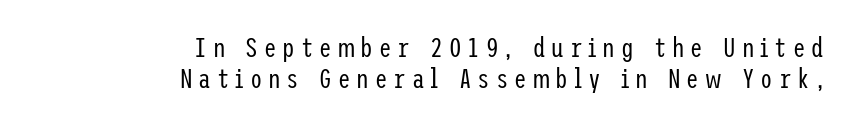
The image shows 28 px regular-weight, condensed sans-serif type, upright; set right-aligned, tight line spacing (1.09x), unusually wide letter spacing (+0.21 em), not underlined; low stroke contrast and a medium x-height.
